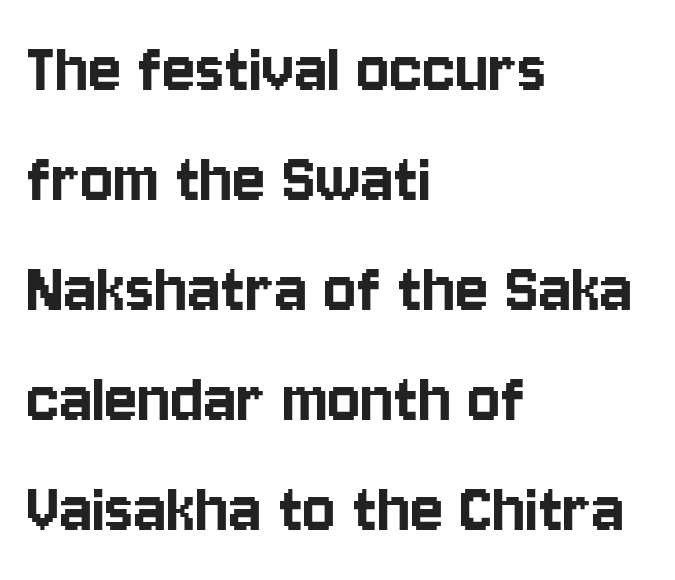
{"serif": "no", "italic": "no", "width": "condensed", "stroke_contrast": "low", "x_height": "large", "monospaced": "no", "underline": "no", "align": "left", "line_spacing": "normal", "line_spacing_ratio": 1.43, "letter_spacing": "normal", "letter_spacing_em": 0.0, "glyph_px": 77}
